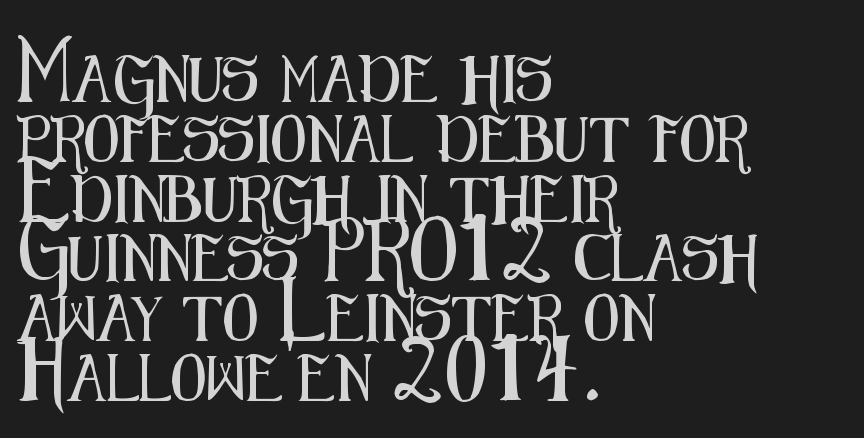
The baseline area is clear. Is the block centered? No — it sits flush against the left margin. Rows of type keep a routine distance in the vertical direction. The specimen reads as upright at a glance. The face used here is proportionally spaced, like ordinary book or web type.
